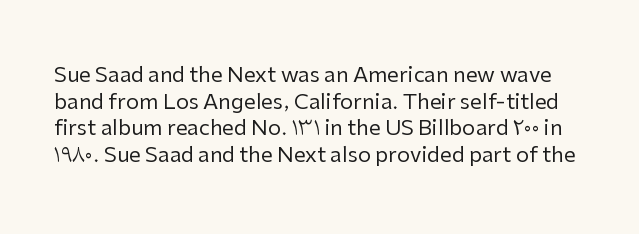
No heavy texture on the line: the type isn't bold. Just letters on the line, the space beneath them empty. The letterforms sit shoulder to shoulder at normal distance. The letters stand upright; this is a roman face. Compared with typical paragraphs, the rows here are spaced about the same.
